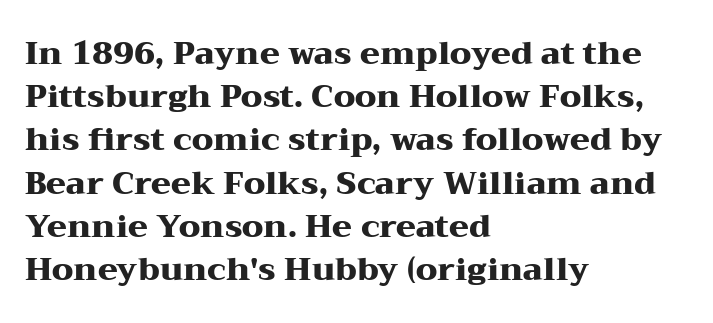
The image shows 32 px heavy, wide serif type, upright; set left-aligned, normal line spacing (1.35x), normal letter spacing, not underlined; medium stroke contrast and a medium x-height.
